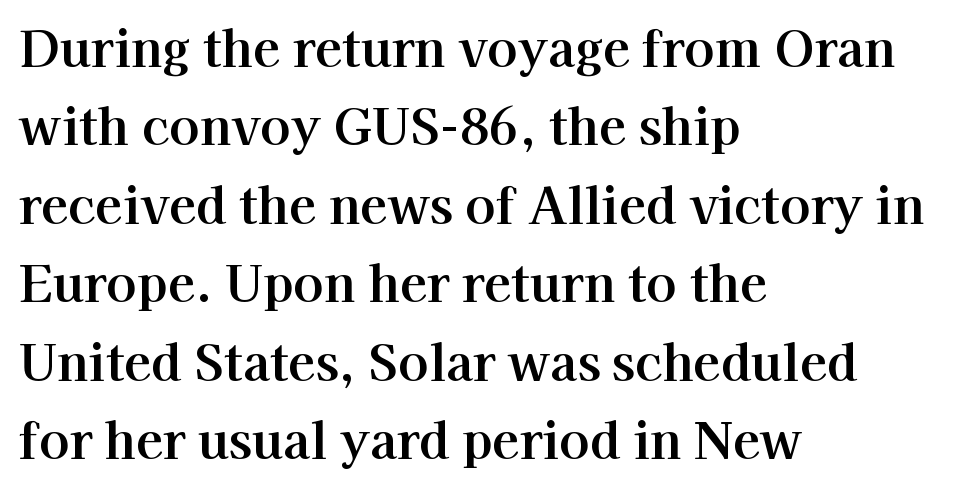
Q: Is the text italic (slanted)? A: No, it is upright.
Q: Is the typeface a serif or a sans-serif typeface? A: Serif.
Q: Is the text underlined? A: No.
Q: How is the paragraph aligned? A: Left-aligned.
Q: Is the spacing between letters normal or unusually wide? A: Normal.
Q: Is the spacing between lines tight, normal or loose? A: Normal.
Q: Width (condensed, normal, or wide)? A: Normal.
Q: Stroke contrast? A: High.
Q: x-height? A: Medium.
Q: Monospaced? A: No.
